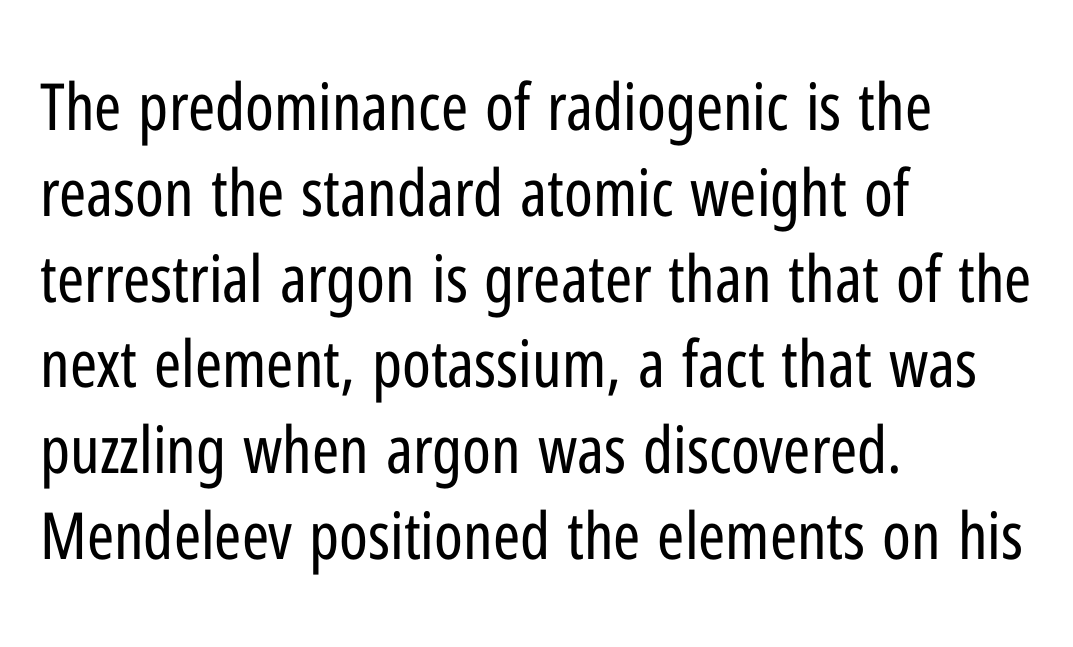
{"serif": "no", "italic": "no", "bold": "no", "weight": "regular", "width": "condensed", "stroke_contrast": "low", "x_height": "medium", "monospaced": "no", "underline": "no", "align": "left", "line_spacing": "normal", "line_spacing_ratio": 1.32, "letter_spacing": "normal", "letter_spacing_em": 0.0, "glyph_px": 65}
